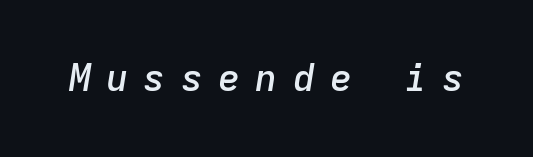
{"italic": "yes", "lean": "right", "slant_degrees": 9, "bold": "semi", "weight": "semibold", "width": "normal", "stroke_contrast": "low", "x_height": "medium", "monospaced": "yes", "underline": "no", "letter_spacing": "wide", "letter_spacing_em": 0.41, "glyph_px": 37}
